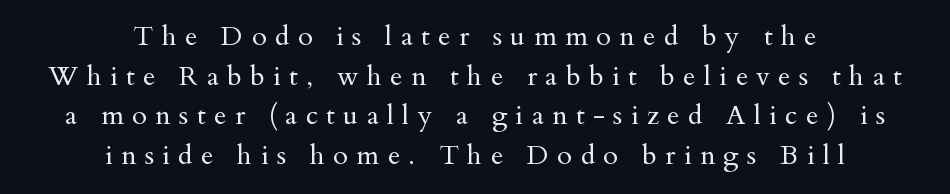
Q: Is the text bold? A: No.
Q: Is the text italic (slanted)? A: No, it is upright.
Q: Is the text underlined? A: No.
Q: How is the paragraph aligned? A: Centered.
Q: Is the spacing between letters normal or unusually wide? A: Unusually wide.
Q: Is the spacing between lines tight, normal or loose? A: Normal.
